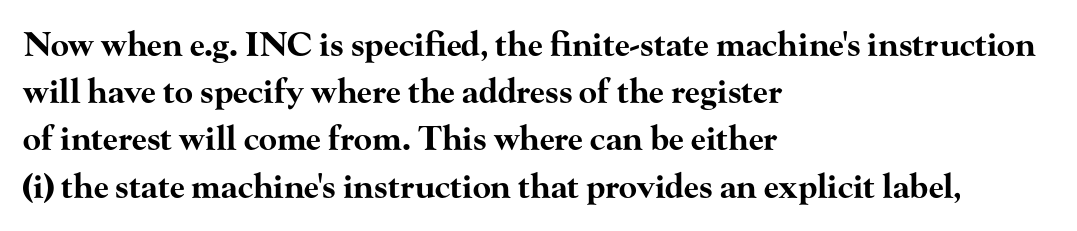
A clean baseline with only descenders dipping below it. Notice how descenders clear the ascenders below comfortably — that's standard leading. Does the copy run flush right? No — it runs flush left. Students, this is bold: see how much ink each stroke carries. A typesetter would call this proportional, since set widths differ per character.
